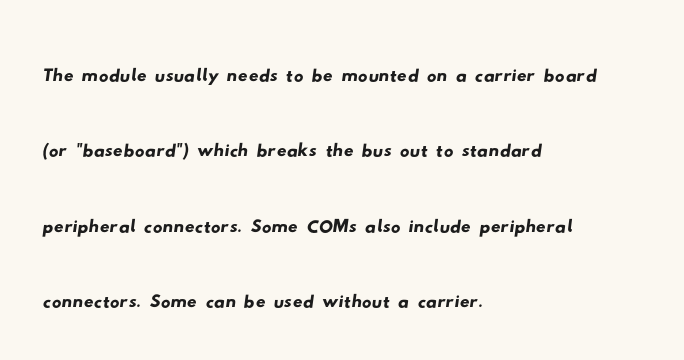
The string is rendered with underlining switched off. Successive baselines arrive at the customary interval. This rendering leaves character spacing at its baseline value. The typeface chosen for these lines omits serifs. Visually the block forms a straight wall on the left and a jagged coastline on the right.
